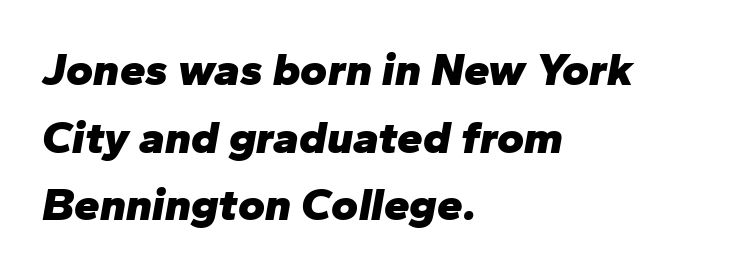
Compared with ordinary roman type, these characters are visibly tilted. The strip under each line holds only bare page. The passage shown is typed in a proportional face where columns would drift. Layout note: lines flush left.
